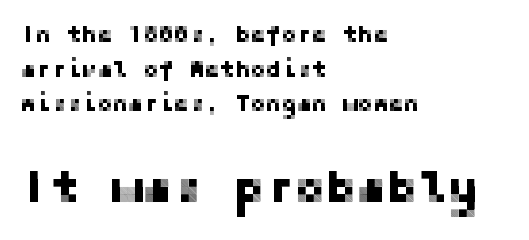
Q: Is the text italic (slanted)? A: No, it is upright.
Q: Is the typeface a serif or a sans-serif typeface? A: Sans-serif.
Q: Is the text underlined? A: No.
Q: How is the paragraph aligned? A: Left-aligned.
Q: Is the spacing between letters normal or unusually wide? A: Normal.
Q: Is the spacing between lines tight, normal or loose? A: Normal.
Q: Which block of text is set in a larger size, the first (top) or the second (bottom)? A: The second (bottom) one.
Q: Width (condensed, normal, or wide)? A: Normal.
Q: Stroke contrast? A: Low.
Q: x-height? A: Medium.
